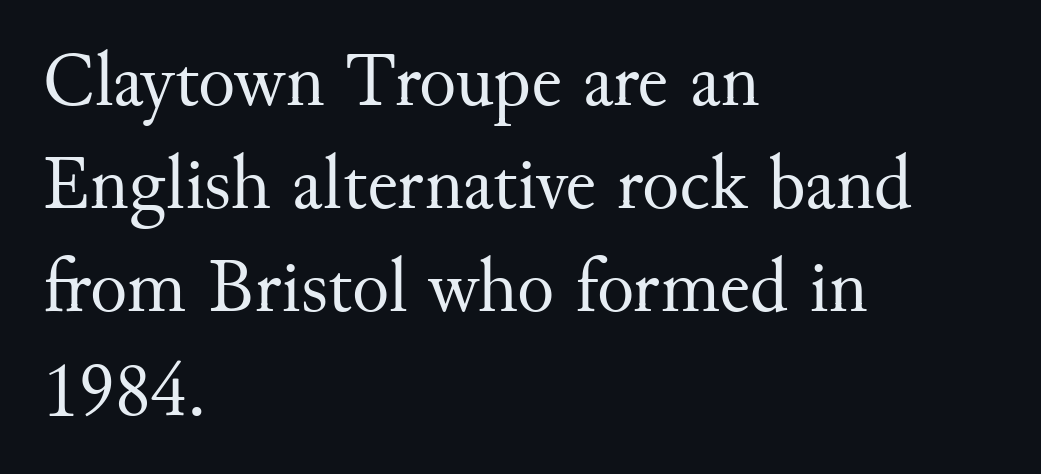
The letters stand upright; this is a roman face. Regular leading. Layout note: lines flush left. Ink coverage per letter is moderate at most.
